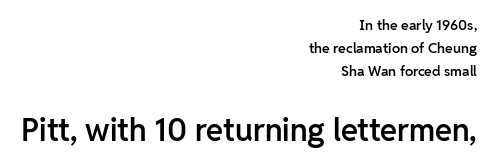
Look at the bottom of the vertical strokes: they stop flat, with no serifs. Tracking here is standard; glyphs follow each other at the usual distance. The block of text has a typical density, with ordinary space between rows. You can tell it's not italic because the verticals are truly vertical.
